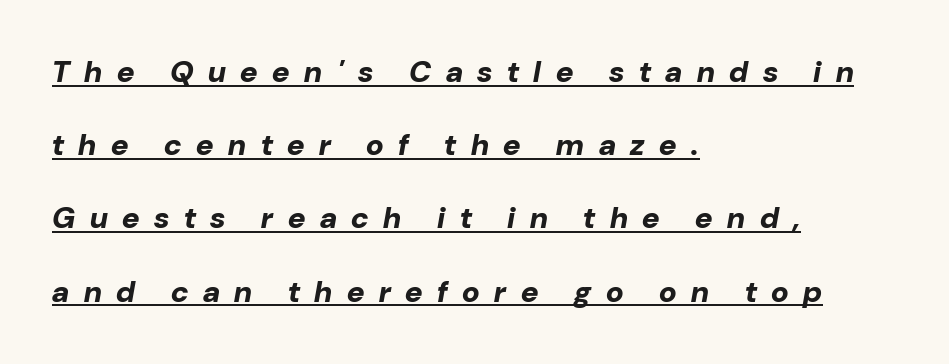
The image shows 30 px bold type, italic (leaning right); set left-aligned, loose line spacing (2.44x), unusually wide letter spacing (+0.49 em), underlined; low stroke contrast and a medium x-height.
